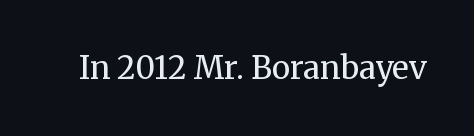
Q: Is the text bold? A: No.
Q: Is the text italic (slanted)? A: No, it is upright.
Q: Is the typeface a serif or a sans-serif typeface? A: Serif.
Q: Is the text underlined? A: No.
Q: Is the spacing between letters normal or unusually wide? A: Normal.
Q: Width (condensed, normal, or wide)? A: Normal.
Q: Stroke contrast? A: Medium.
Q: x-height? A: Medium.
Q: Monospaced? A: No.
